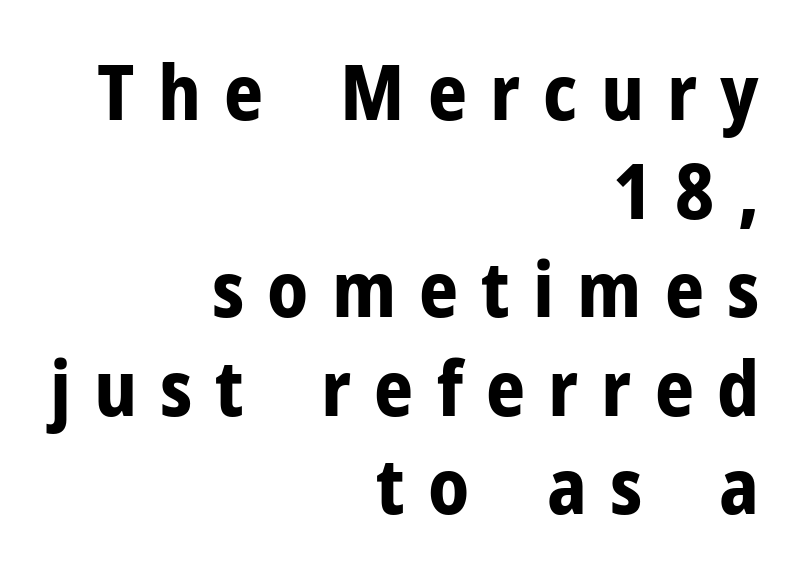
{"serif": "no", "italic": "no", "bold": "yes", "weight": "bold", "width": "normal", "stroke_contrast": "low", "x_height": "medium", "monospaced": "no", "underline": "no", "align": "right", "line_spacing": "normal", "line_spacing_ratio": 1.28, "letter_spacing": "wide", "letter_spacing_em": 0.3, "glyph_px": 77}
